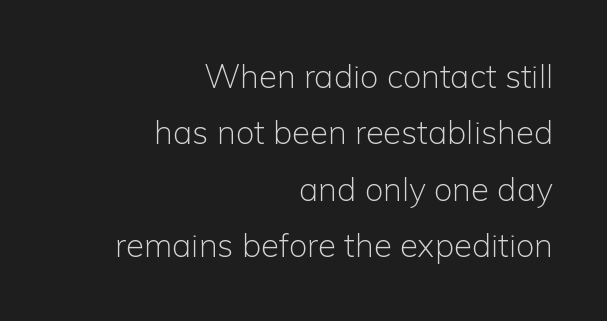
Q: Is the text bold? A: No.
Q: Is the text italic (slanted)? A: No, it is upright.
Q: Is the typeface a serif or a sans-serif typeface? A: Sans-serif.
Q: Is the text underlined? A: No.
Q: How is the paragraph aligned? A: Right-aligned.
Q: Is the spacing between letters normal or unusually wide? A: Normal.
Q: Width (condensed, normal, or wide)? A: Normal.
Q: Stroke contrast? A: Low.
Q: x-height? A: Medium.
Q: Monospaced? A: No.
